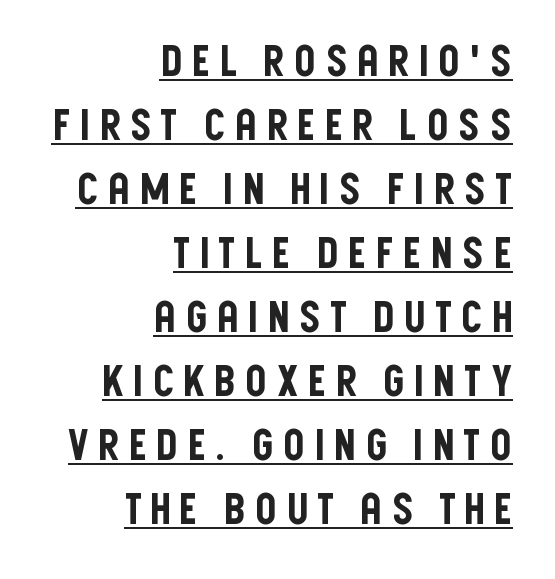
If you measured baseline to baseline, you'd find a middling distance. The specimen includes a rule beneath the text block's lines. Horizontal alignment here is rightward, an uncommon choice for prose. Spacing verdict: proportional, widths tailored to each character. Unlike a traditional serif, this face leaves its strokes unadorned. The type sits square on the baseline with zero lean.
